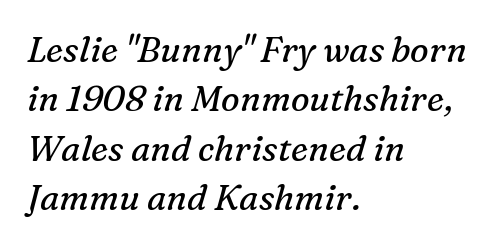
Think standard paragraph weight, or any step lighter than that. Summary of vertical rhythm: regular, with standard interline spacing. Each letter keeps its own natural width here, so spacing adapts to shape. Serifs: yes, visible at the terminals of the letterforms.
